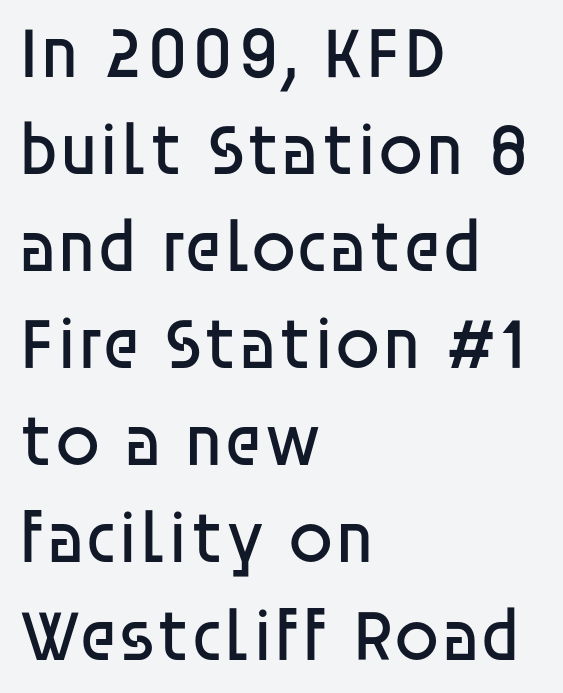
{"serif": "no", "italic": "no", "bold": "no", "weight": "regular", "width": "normal", "stroke_contrast": "low", "x_height": "large", "monospaced": "no", "underline": "no", "align": "left", "line_spacing": "normal", "line_spacing_ratio": 1.33, "letter_spacing": "normal", "letter_spacing_em": 0.0, "glyph_px": 73}
